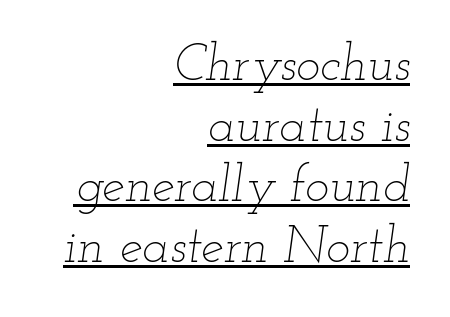
This is oblique type, the kind used for emphasis or titles. Spacing between characters is what you'd get straight out of the box. Letters have the restrained weight of plain body copy at most. Is this a fixed-width face? No — the glyphs have proportional, varying widths. If you drew a ruler down the right edge, every line would touch it.
